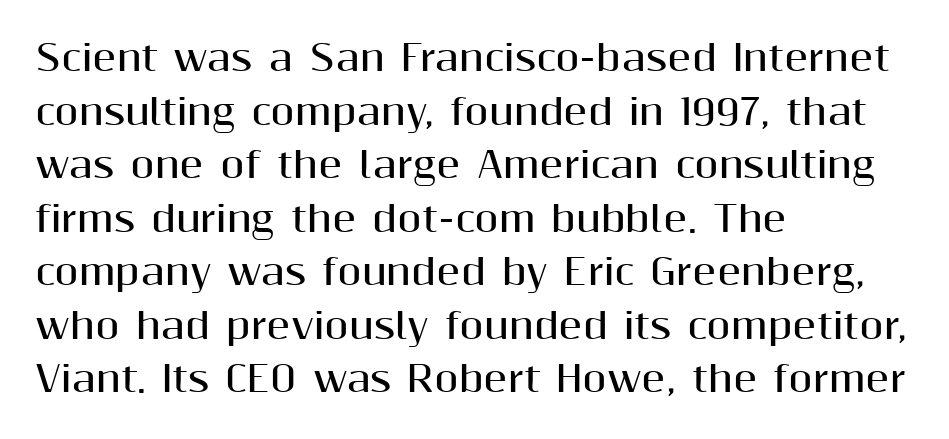
The rendering shows plain stroke endings on the letterforms — a sans-serif design. A roman cut, with each character standing at attention. The gap between lines stays unmarked. Compared with an ordinary text face, these strokes are far heavier — a full bold. Does the leading feel generous? No, just average. Each letter keeps its own natural width here, so spacing adapts to shape.
